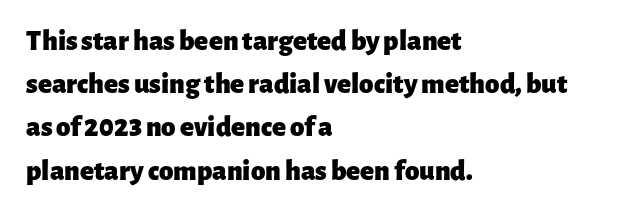
The image shows 29 px heavy sans-serif type, upright; set left-aligned, normal line spacing (1.49x), normal letter spacing, not underlined; low stroke contrast and a medium x-height.
